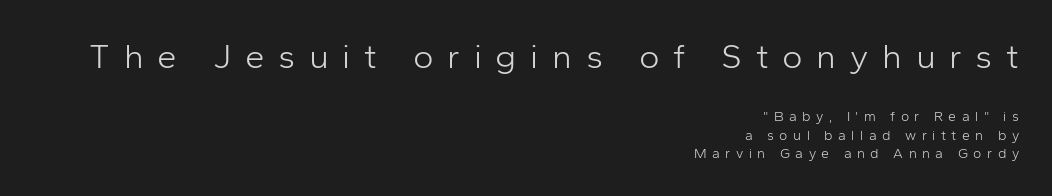
Does the bottom block carry the larger type? No, the top block does. Tracking value appears strongly positive — letters spread wide. The compositor pushed each line to the right boundary. The font's upright variant was chosen for this text. Baseline-to-baseline distance is the conventional proportion of letter height.
